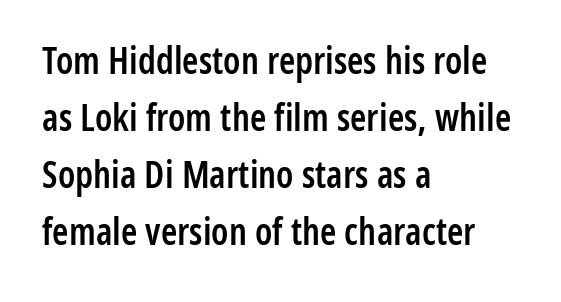
{"serif": "no", "italic": "no", "bold": "semi", "weight": "semibold", "width": "condensed", "stroke_contrast": "low", "x_height": "medium", "monospaced": "no", "underline": "no", "align": "left", "line_spacing": "normal", "line_spacing_ratio": 1.54, "letter_spacing": "normal", "letter_spacing_em": 0.0, "glyph_px": 37}
